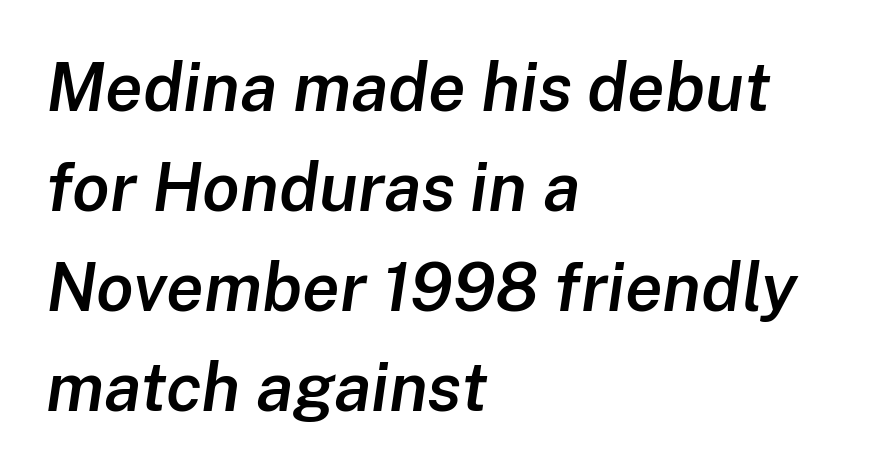
Q: Is the text bold? A: Semi-bold.
Q: Is the text italic (slanted)? A: Yes, it leans right by about 8 degrees.
Q: Is the text underlined? A: No.
Q: How is the paragraph aligned? A: Left-aligned.
Q: Is the spacing between letters normal or unusually wide? A: Normal.
Q: Is the spacing between lines tight, normal or loose? A: Normal.
Q: Width (condensed, normal, or wide)? A: Normal.
Q: Stroke contrast? A: Low.
Q: x-height? A: Medium.
Q: Monospaced? A: No.
